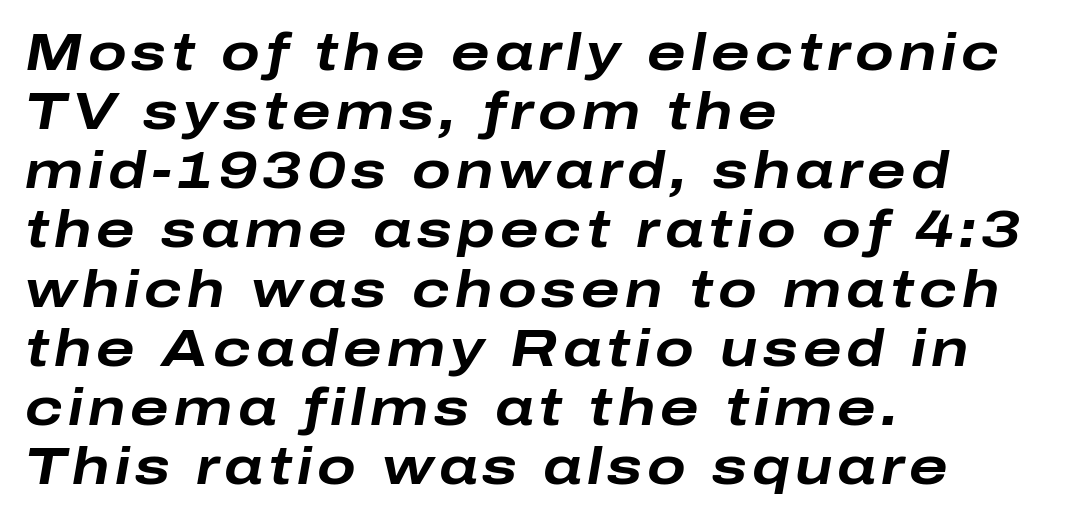
Q: Is the text bold? A: Yes.
Q: Is the text italic (slanted)? A: Yes, it leans right by about 10 degrees.
Q: Is the text underlined? A: No.
Q: How is the paragraph aligned? A: Left-aligned.
Q: Width (condensed, normal, or wide)? A: Wide.
Q: Stroke contrast? A: Low.
Q: x-height? A: Medium.
Q: Monospaced? A: No.
